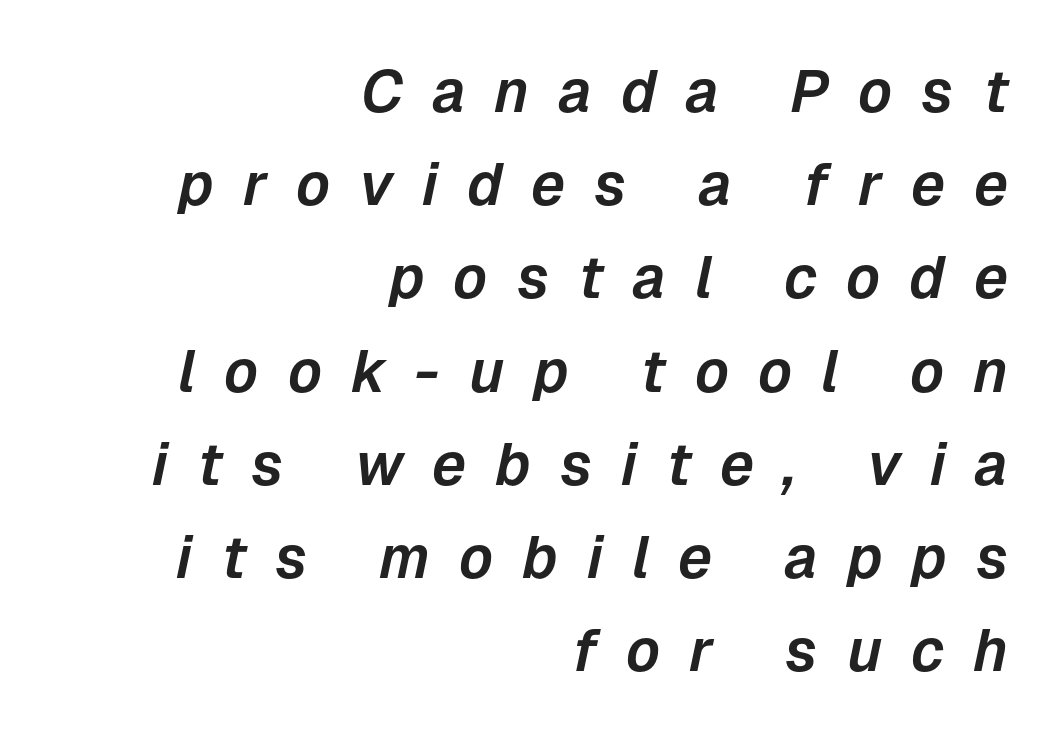
These lines are set flush right with a ragged left edge. The rendering uses natural spacing where letterforms have individual widths. Each word looks stretched out because of the extra space between its letters. The lines sit at an ordinary, default distance from one another.
